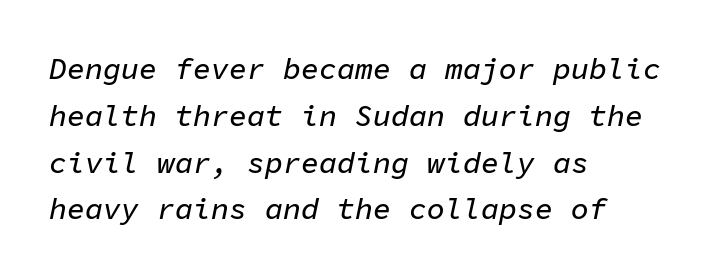
Words float on clear page, feet unadorned. Looking at the ascenders, they clearly lean. How would I describe the line gaps? Plain and ordinary. Visually the block forms a straight wall on the left and a jagged coastline on the right. Nobody touched the tracking dial on this one. A typesetter would call this monospace, since all characters share one set width.
